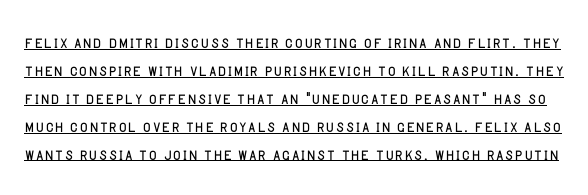
{"italic": "no", "bold": "no", "underline": "yes", "line_spacing": "normal", "line_spacing_ratio": 1.33, "letter_spacing": "normal", "letter_spacing_em": 0.0, "glyph_px": 21}
